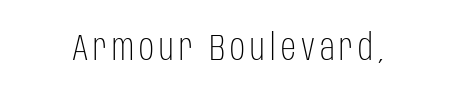
{"serif": "no", "italic": "no", "bold": "no", "weight": "light", "width": "condensed", "stroke_contrast": "low", "x_height": "large", "monospaced": "no", "underline": "no", "glyph_px": 37}
